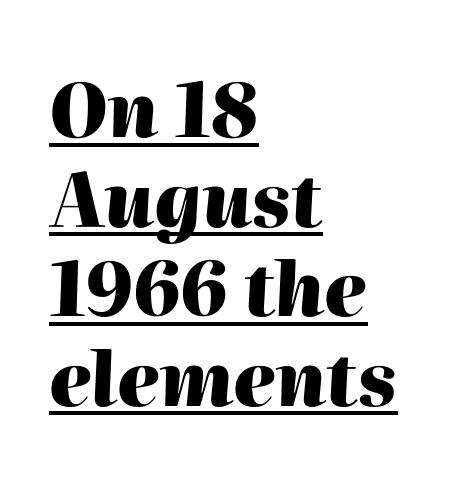
{"italic": "yes", "lean": "right", "slant_degrees": 2, "bold": "yes", "weight": "heavy", "width": "normal", "stroke_contrast": "high", "x_height": "medium", "monospaced": "no", "underline": "yes", "align": "left", "line_spacing_ratio": 1.21, "letter_spacing": "normal", "letter_spacing_em": 0.0, "glyph_px": 74}
